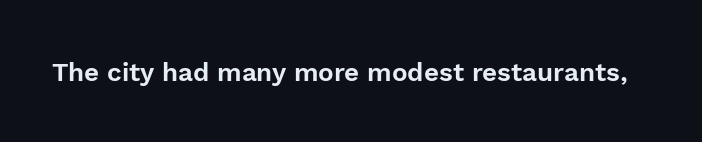
{"italic": "no", "underline": "no", "letter_spacing": "normal", "letter_spacing_em": 0.0, "glyph_px": 26}
